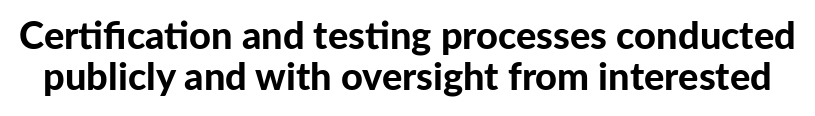
The image shows 38 px bold sans-serif type, upright; set tight line spacing (1.07x), normal letter spacing, not underlined; low stroke contrast and a medium x-height.
